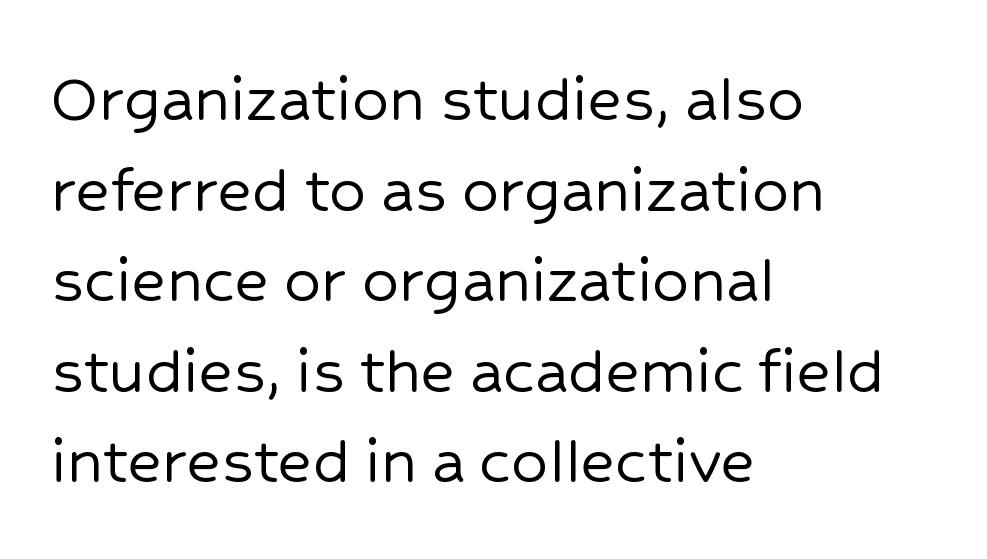
Q: Is the text italic (slanted)? A: No, it is upright.
Q: Is the typeface a serif or a sans-serif typeface? A: Sans-serif.
Q: Is the text underlined? A: No.
Q: How is the paragraph aligned? A: Left-aligned.
Q: Is the spacing between letters normal or unusually wide? A: Normal.
Q: Width (condensed, normal, or wide)? A: Normal.
Q: Stroke contrast? A: Low.
Q: x-height? A: Medium.
Q: Monospaced? A: No.
